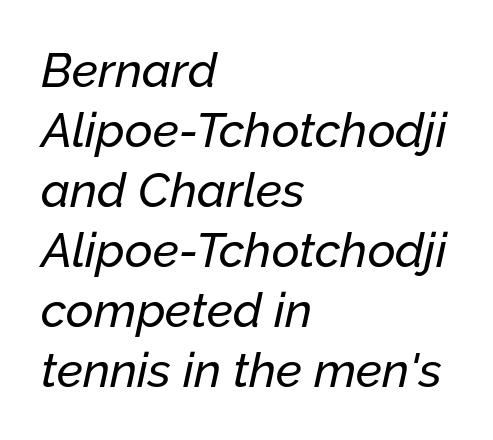
{"italic": "yes", "lean": "right", "slant_degrees": 12, "width": "normal", "stroke_contrast": "low", "x_height": "medium", "monospaced": "no", "underline": "no", "align": "left", "line_spacing": "normal", "line_spacing_ratio": 1.25, "letter_spacing": "normal", "letter_spacing_em": 0.0, "glyph_px": 48}
